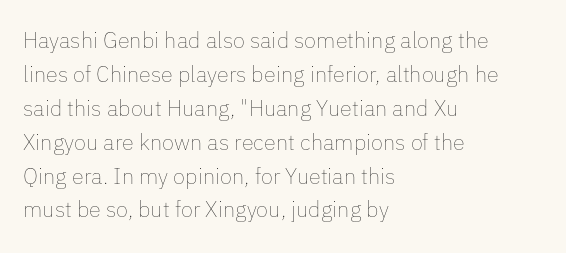
{"italic": "no", "bold": "no", "underline": "no", "align": "left", "line_spacing": "normal", "line_spacing_ratio": 1.54, "letter_spacing": "normal", "letter_spacing_em": 0.0, "glyph_px": 22}
